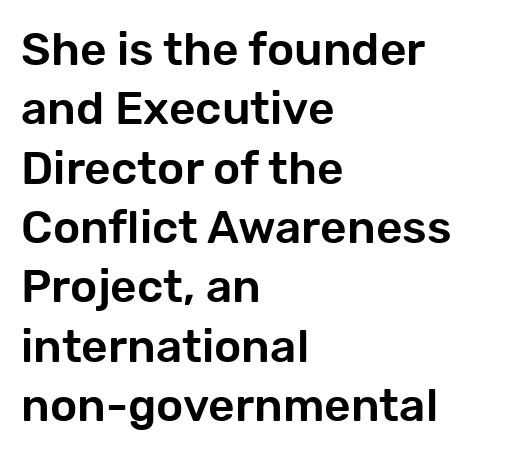
Q: Is the text italic (slanted)? A: No, it is upright.
Q: Is the typeface a serif or a sans-serif typeface? A: Sans-serif.
Q: Is the text underlined? A: No.
Q: How is the paragraph aligned? A: Left-aligned.
Q: Is the spacing between letters normal or unusually wide? A: Normal.
Q: Is the spacing between lines tight, normal or loose? A: Normal.
Q: Width (condensed, normal, or wide)? A: Normal.
Q: Stroke contrast? A: Low.
Q: x-height? A: Medium.
Q: Monospaced? A: No.
